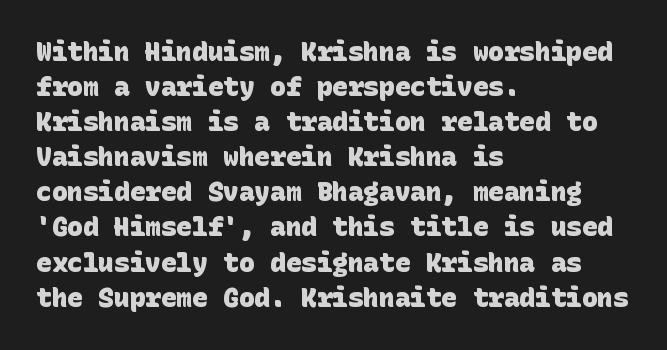
The image shows 26 px bold type; set left-aligned, normal line spacing (1.35x), normal letter spacing, not underlined.
